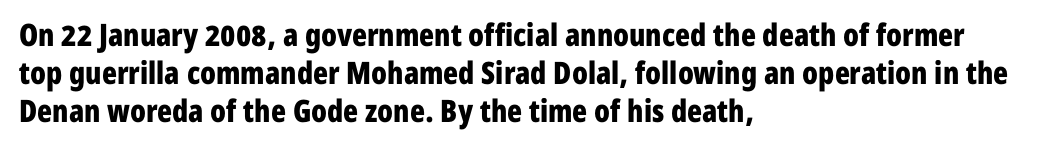
{"serif": "no", "italic": "no", "bold": "yes", "weight": "bold", "width": "condensed", "stroke_contrast": "low", "x_height": "medium", "monospaced": "no", "underline": "no", "align": "left", "line_spacing_ratio": 1.23, "letter_spacing": "normal", "letter_spacing_em": 0.0, "glyph_px": 31}
